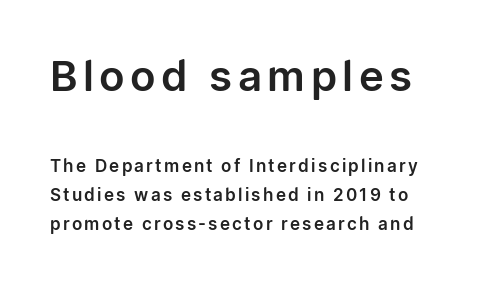
The image shows 42 px sans-serif type, upright; set normal line spacing (1.7x), not underlined; the first (top) block is 2.47x larger; low stroke contrast and a medium x-height.
